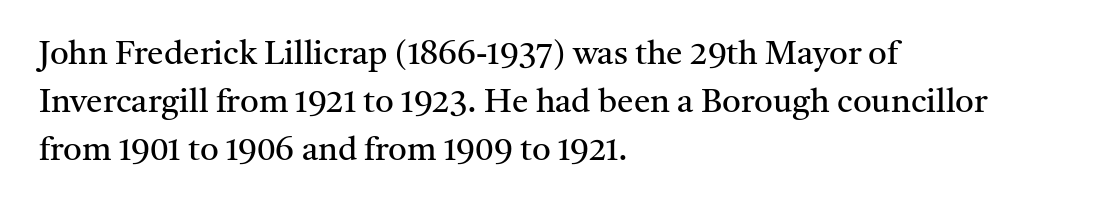
{"serif": "yes", "italic": "no", "bold": "no", "weight": "regular", "width": "normal", "stroke_contrast": "medium", "x_height": "medium", "monospaced": "no", "underline": "no", "align": "left", "line_spacing": "normal", "line_spacing_ratio": 1.45, "letter_spacing": "normal", "letter_spacing_em": 0.0, "glyph_px": 33}
